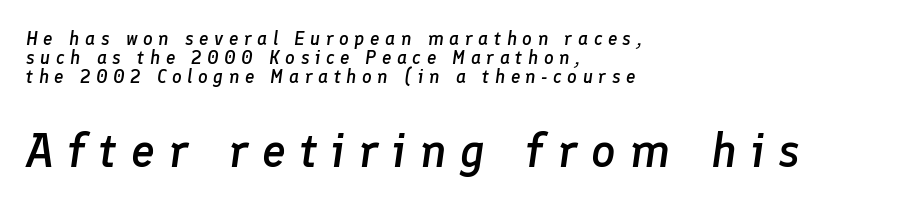
The image shows 48 px semibold type, italic (leaning right); set left-aligned, tight line spacing (0.99x), unusually wide letter spacing (+0.29 em), not underlined; the second (bottom) block is 2.53x larger; low stroke contrast and a medium x-height.
